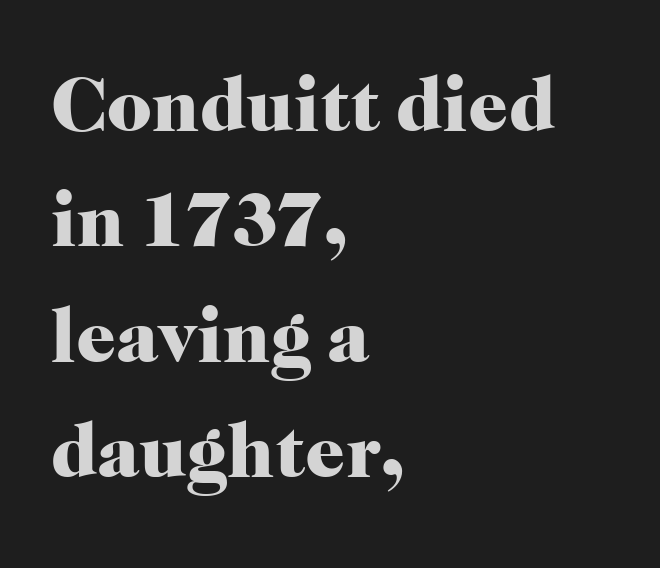
Q: Is the text bold? A: Yes.
Q: Is the text italic (slanted)? A: No, it is upright.
Q: Is the typeface a serif or a sans-serif typeface? A: Serif.
Q: Is the text underlined? A: No.
Q: How is the paragraph aligned? A: Left-aligned.
Q: Is the spacing between letters normal or unusually wide? A: Normal.
Q: Is the spacing between lines tight, normal or loose? A: Normal.
Q: Width (condensed, normal, or wide)? A: Normal.
Q: Stroke contrast? A: High.
Q: x-height? A: Medium.
Q: Monospaced? A: No.
